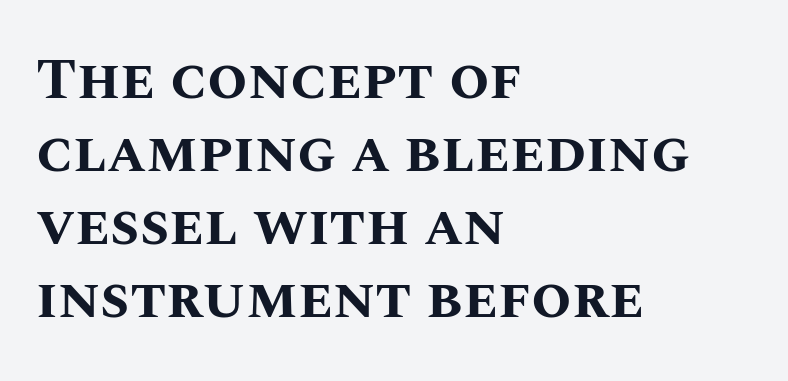
Q: Is the text bold? A: Yes.
Q: Is the text italic (slanted)? A: No, it is upright.
Q: Is the text underlined? A: No.
Q: How is the paragraph aligned? A: Left-aligned.
Q: Is the spacing between letters normal or unusually wide? A: Normal.
Q: Is the spacing between lines tight, normal or loose? A: Normal.
Q: Width (condensed, normal, or wide)? A: Normal.
Q: Stroke contrast? A: Medium.
Q: x-height? A: Large.
Q: Monospaced? A: No.
